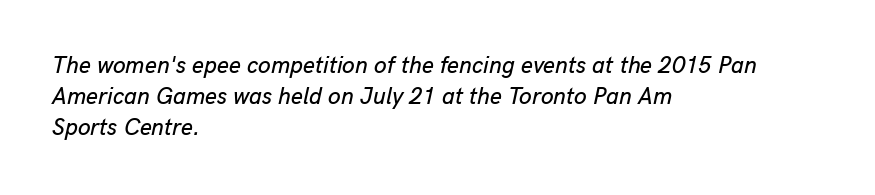
A typesetter would mark this as italic. Descenders are the only things crossing below the line. These lines stack with their left ends in a neat column. Nothing unusual about the tracking: characters are spaced as the font intends.
